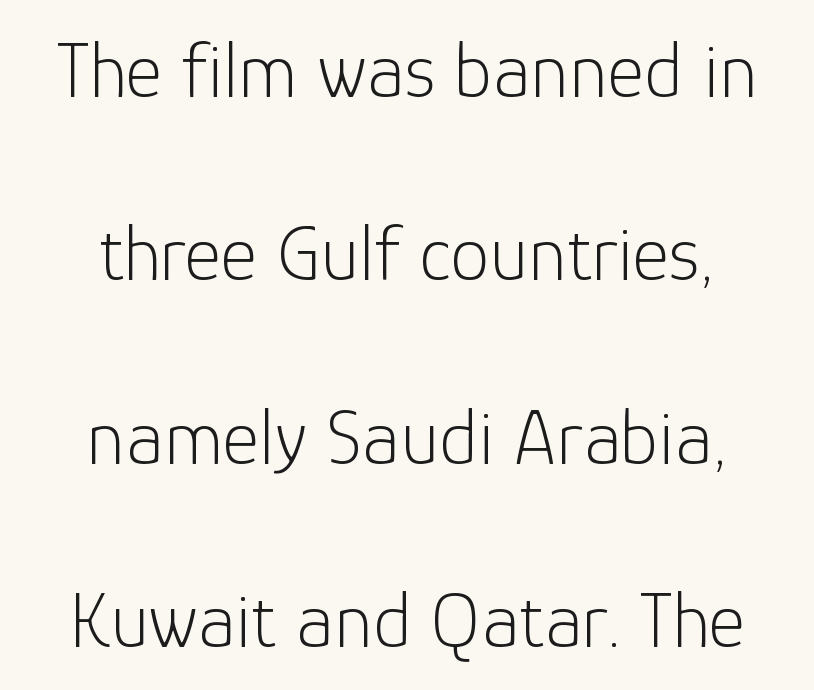
{"serif": "no", "italic": "no", "bold": "no", "weight": "light", "width": "normal", "stroke_contrast": "low", "x_height": "medium", "monospaced": "no", "underline": "no", "align": "center", "line_spacing": "loose", "line_spacing_ratio": 2.32, "letter_spacing": "normal", "letter_spacing_em": 0.0, "glyph_px": 79}
